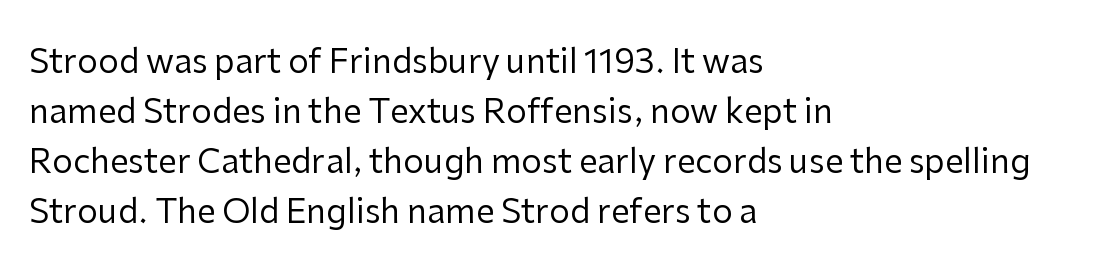
Letters have the restrained weight of plain body copy at most. Examine the stroke ends and you'll find no serifs. What's the leading like? Ordinary, nothing unusual. Spacing verdict: proportional, widths tailored to each character.
